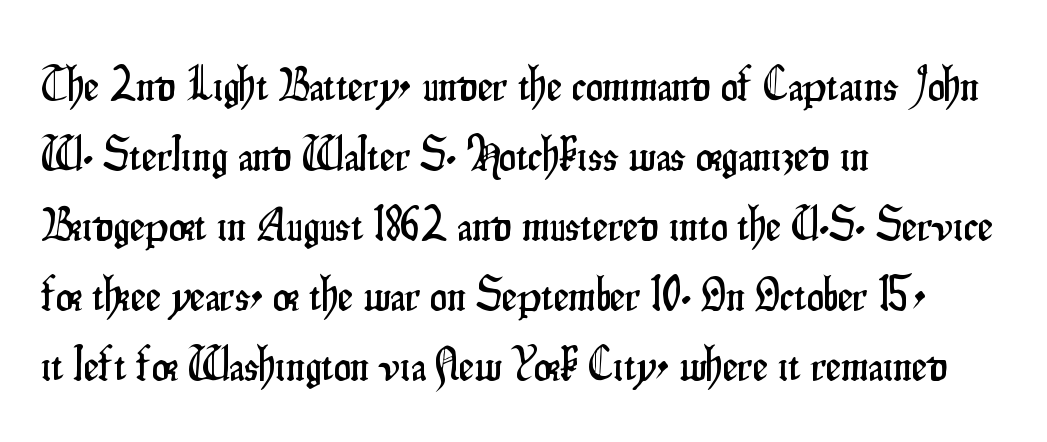
Q: Is the text italic (slanted)? A: No, it is upright.
Q: Is the typeface a serif or a sans-serif typeface? A: Sans-serif.
Q: Is the text underlined? A: No.
Q: How is the paragraph aligned? A: Left-aligned.
Q: Is the spacing between letters normal or unusually wide? A: Normal.
Q: Is the spacing between lines tight, normal or loose? A: Normal.
Q: Width (condensed, normal, or wide)? A: Condensed.
Q: Stroke contrast? A: Low.
Q: x-height? A: Small.
Q: Monospaced? A: No.
